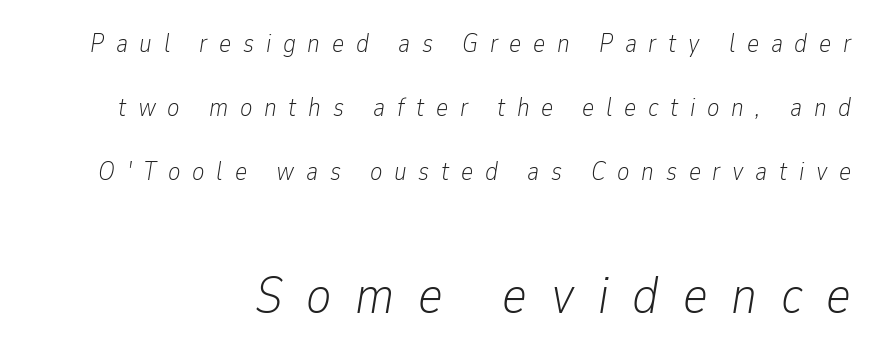
{"italic": "yes", "lean": "right", "slant_degrees": 9, "bold": "no", "weight": "light", "width": "condensed", "stroke_contrast": "low", "x_height": "medium", "monospaced": "no", "underline": "no", "align": "right", "line_spacing": "loose", "line_spacing_ratio": 2.46, "letter_spacing": "wide", "letter_spacing_em": 0.45, "larger_block": "second", "size_ratio": 2.04, "glyph_px": 53}
